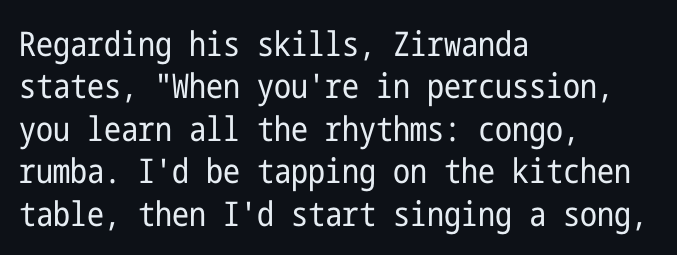
A clean baseline with only descenders dipping below it. Vertical spacing — default. Every stem runs plumb, perpendicular to the baseline. The tracking reads as untouched default to a designer's eye. Heaviness? Minimal to ordinary, like unemphasized prose.
